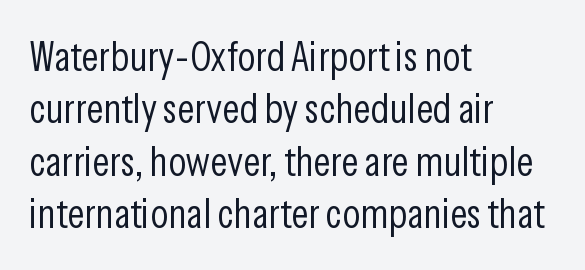
The image shows 42 px light, condensed sans-serif type, upright; set left-aligned, normal line spacing (1.25x), normal letter spacing, not underlined; low stroke contrast and a medium x-height.
